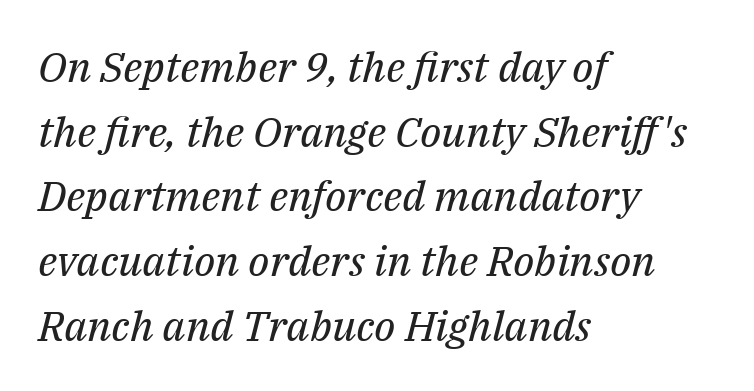
Between one letter and the next there's only the usual sliver of space. A typesetter would call this proportional, since set widths differ per character. The zone under the glyphs is completely vacant. Each letter's strokes conclude with small projecting serifs. The setting favours the left margin, as ordinary paragraphs usually do.
